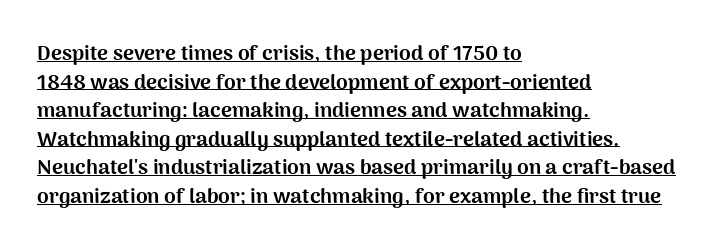
{"italic": "no", "bold": "yes", "underline": "yes", "align": "left", "line_spacing": "normal", "line_spacing_ratio": 1.36, "letter_spacing": "normal", "letter_spacing_em": 0.0, "glyph_px": 21}
